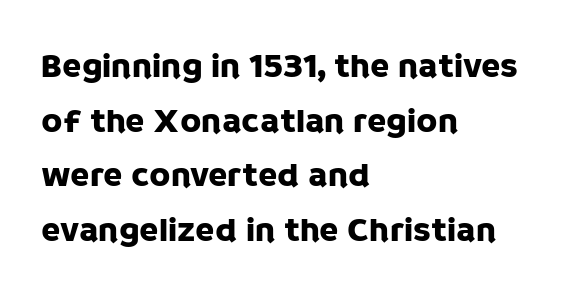
In terms of letterspacing, this is plain default setting. Rendered with straight, roman letterforms. The rendering uses natural spacing where letterforms have individual widths. The space directly below the letters is spotless. Is the block centered? No — it sits flush against the left margin.
